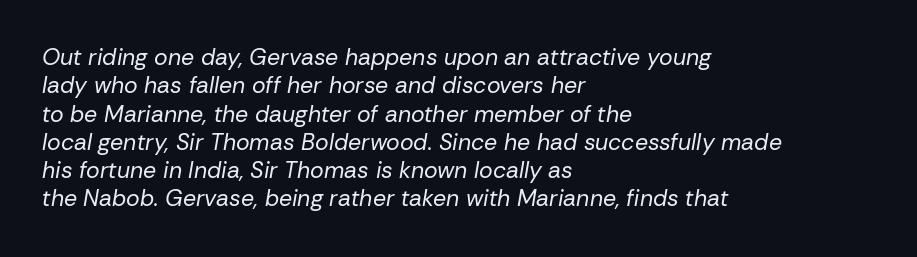
The image shows 23 px text type, italic (leaning right); set left-aligned, line spacing 1.23x, normal letter spacing, not underlined.
